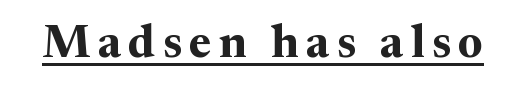
{"serif": "yes", "italic": "no", "bold": "yes", "weight": "bold", "width": "normal", "stroke_contrast": "medium", "x_height": "medium", "monospaced": "no", "underline": "yes", "glyph_px": 46}
